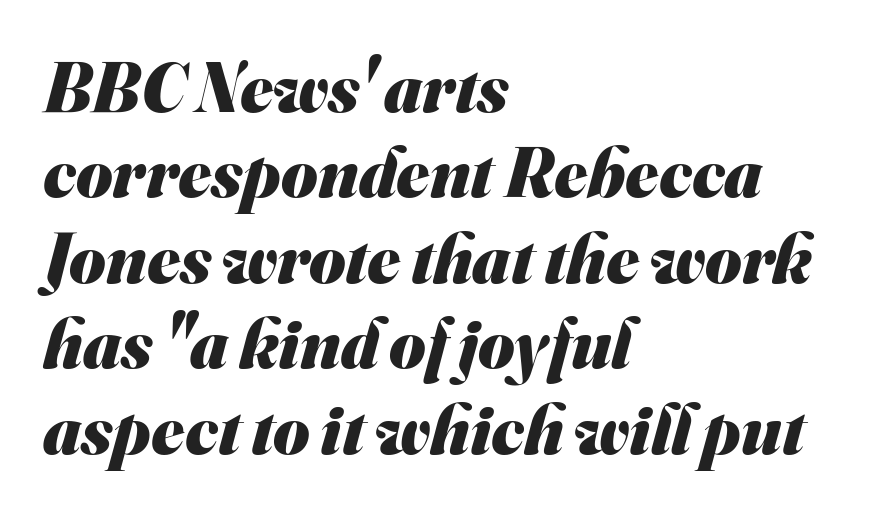
The image shows 70 px heavy sans-serif type; set left-aligned, line spacing 1.22x, normal letter spacing, not underlined; medium stroke contrast and a small x-height.
